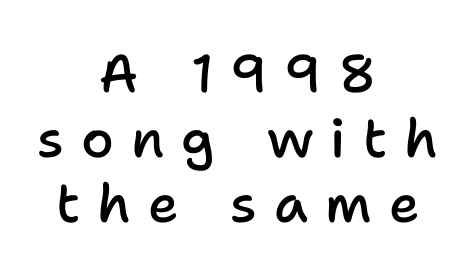
{"serif": "no", "italic": "no", "bold": "semi", "weight": "semibold", "width": "normal", "stroke_contrast": "low", "x_height": "medium", "monospaced": "no", "underline": "no", "align": "center", "line_spacing_ratio": 1.23, "letter_spacing": "wide", "letter_spacing_em": 0.32, "glyph_px": 53}
